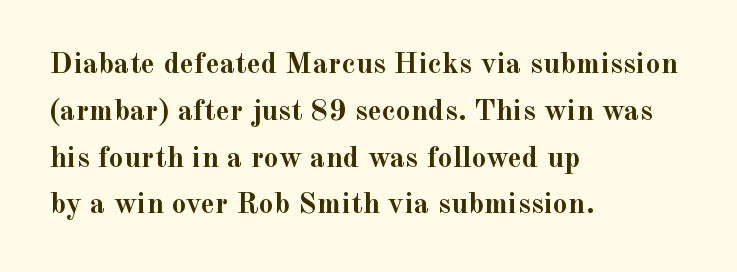
The image shows 30 px semibold serif type, upright; set left-aligned, normal line spacing (1.56x), normal letter spacing, not underlined; a small x-height.
